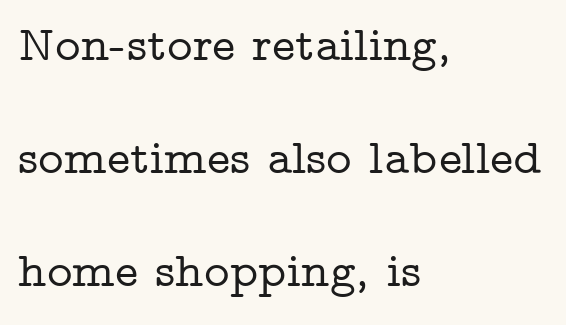
Clear beneath every line of the passage. Yep, those are serifs on the letters. These lines are rendered in a variable-pitch font. The passage is arranged the way most books set body copy — flush left. The face used here is rendered with its standard letterfit.
